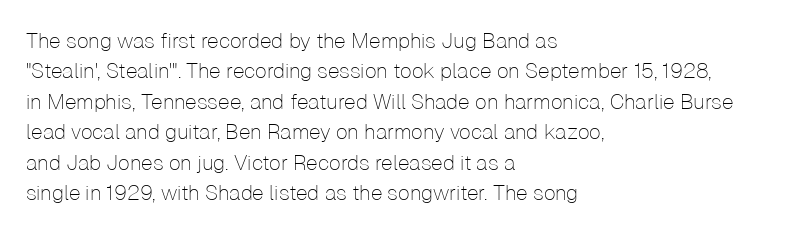
Q: Is the text bold? A: No.
Q: Is the text italic (slanted)? A: No, it is upright.
Q: Is the text underlined? A: No.
Q: How is the paragraph aligned? A: Left-aligned.
Q: Is the spacing between letters normal or unusually wide? A: Normal.
Q: Is the spacing between lines tight, normal or loose? A: Normal.
